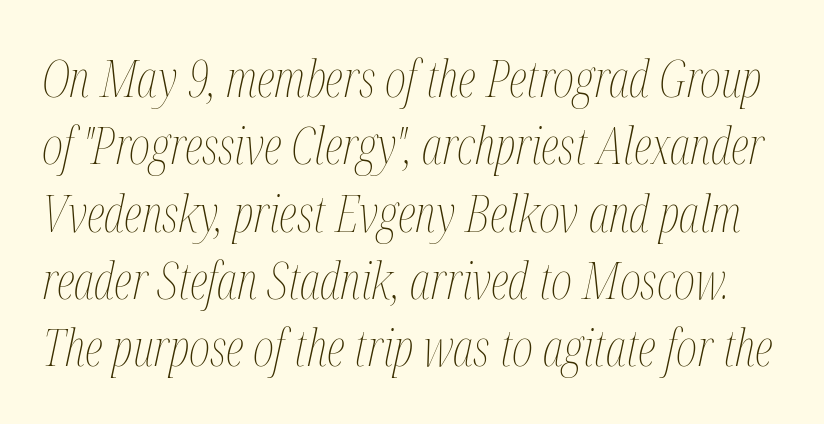
{"italic": "yes", "lean": "right", "slant_degrees": 12, "bold": "no", "weight": "thin", "width": "condensed", "stroke_contrast": "medium", "x_height": "medium", "monospaced": "no", "underline": "no", "line_spacing": "normal", "line_spacing_ratio": 1.32, "letter_spacing": "normal", "letter_spacing_em": 0.0, "glyph_px": 51}
